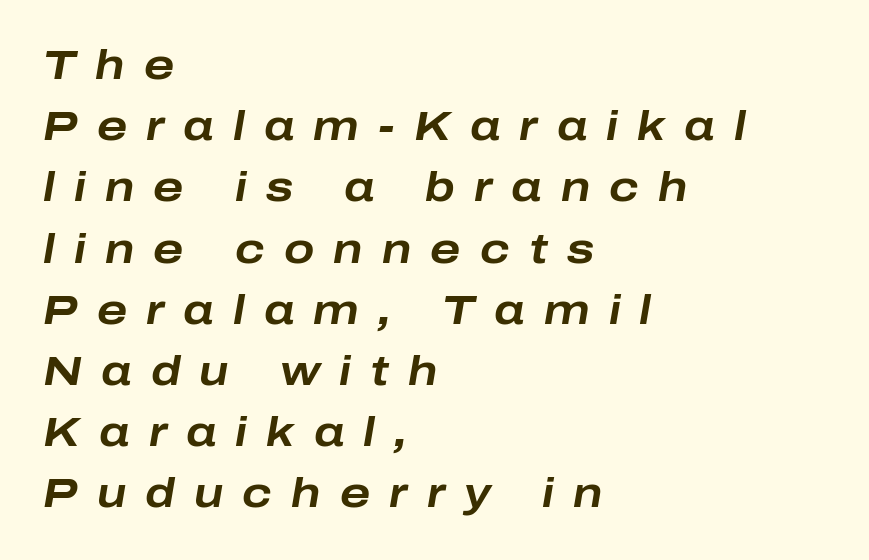
This is heavy type, rendered in bold. The letters are spread apart with noticeably loose tracking. The typography opts for an oblique posture over an upright one. This rendering features lettering with no underline.
